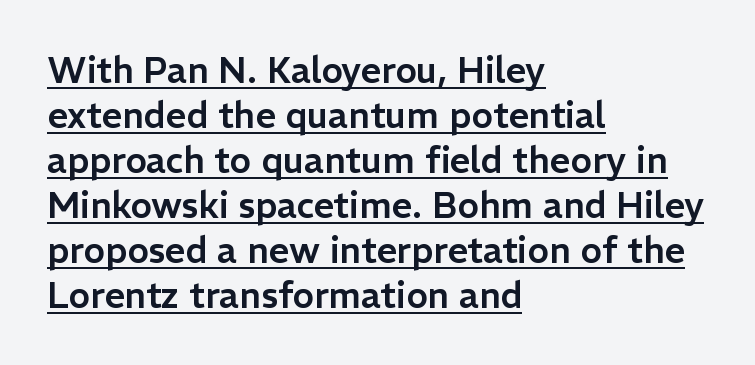
A typesetter would call this zero additional tracking. This sample carries an underscore along the baseline area. The rendering uses a moderate line-height, typical for paragraphs. The face used here is proportionally spaced, like ordinary book or web type. Is the block centered? No — it sits flush against the left margin.
